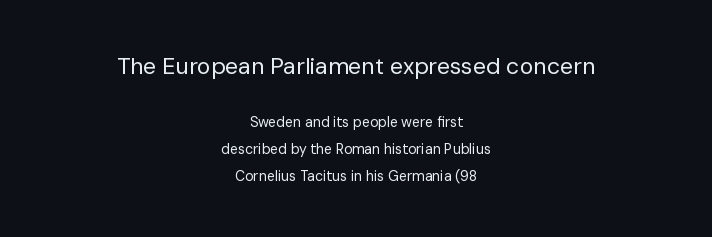
Q: Is the text bold? A: No.
Q: Is the text italic (slanted)? A: No, it is upright.
Q: Is the text underlined? A: No.
Q: How is the paragraph aligned? A: Centered.
Q: Is the spacing between letters normal or unusually wide? A: Normal.
Q: Is the spacing between lines tight, normal or loose? A: Loose.
Q: Which block of text is set in a larger size, the first (top) or the second (bottom)? A: The first (top) one.
